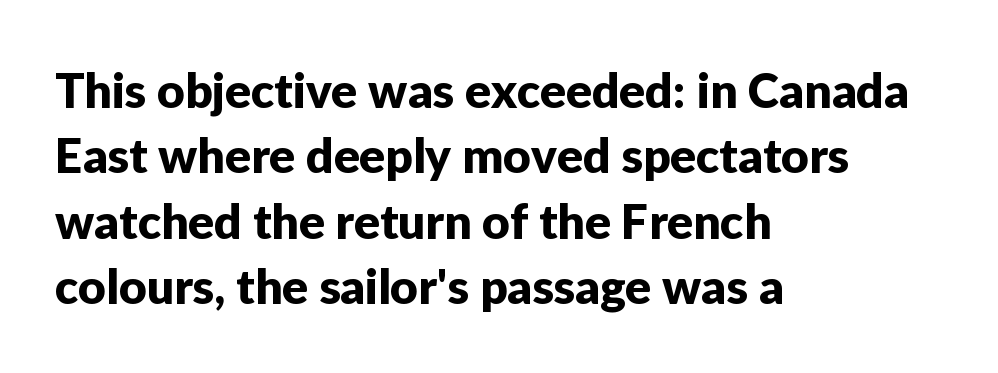
The image shows 48 px sans-serif type, upright; set left-aligned, normal line spacing (1.36x), normal letter spacing, not underlined; low stroke contrast and a medium x-height.
